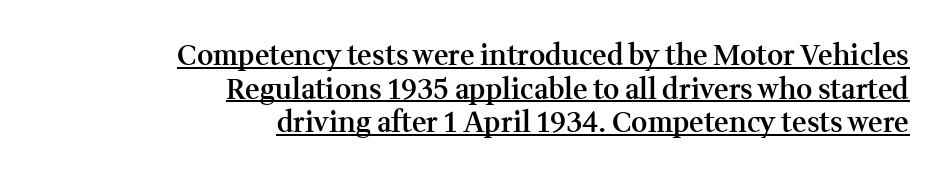
The passage shown is underscored from start to finish. This sample has the flowing, uneven cadence of proportional lettering. The text block is weighted toward the right margin, trailing off unevenly leftward. The rendering keeps characters at their native spacing. Upright lettering throughout. What kind of face is this? One with serifs.
